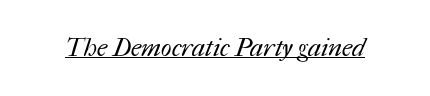
The image shows 25 px text type; set normal letter spacing, underlined.
